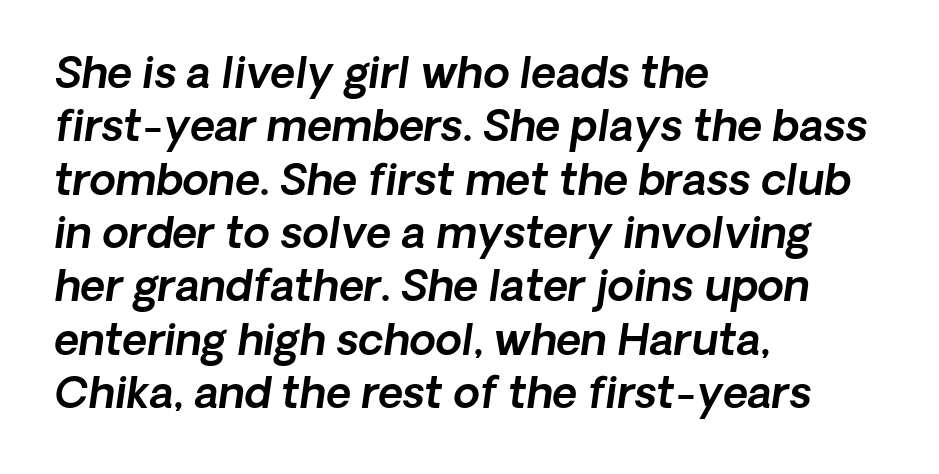
The image shows 43 px text type, italic (leaning right); set left-aligned, line spacing 1.24x, normal letter spacing, not underlined; a medium x-height.
